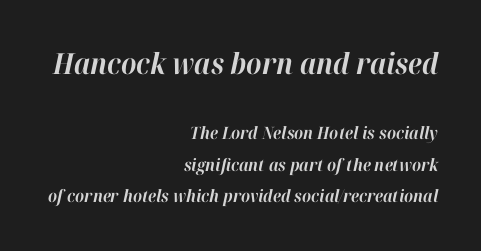
What weight is shown? A full bold with thick strokes. In terms of posture, this sample is oblique. This rendering leaves character spacing at its baseline value. A typesetter would call this proportional, since set widths differ per character. Is the block centered? No — it sits flush against the right margin.
